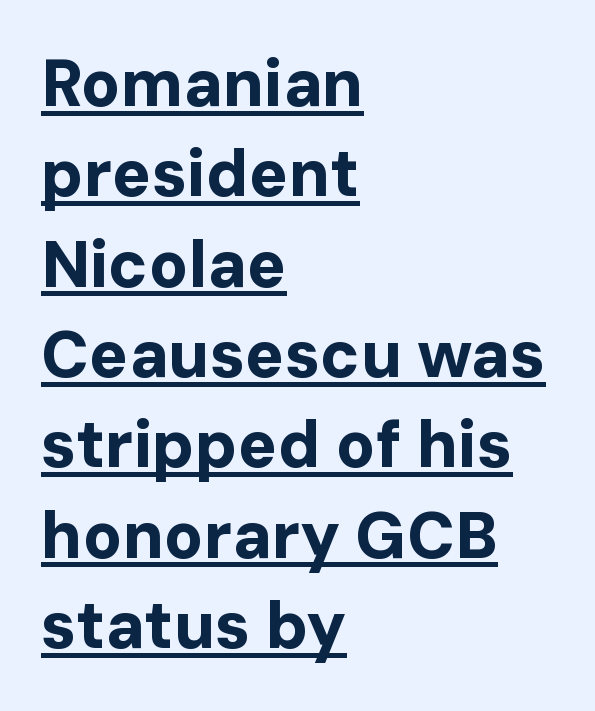
{"serif": "no", "italic": "no", "bold": "yes", "weight": "bold", "width": "normal", "stroke_contrast": "low", "x_height": "medium", "monospaced": "no", "underline": "yes", "align": "left", "line_spacing": "normal", "line_spacing_ratio": 1.39, "letter_spacing": "normal", "letter_spacing_em": 0.0, "glyph_px": 65}
